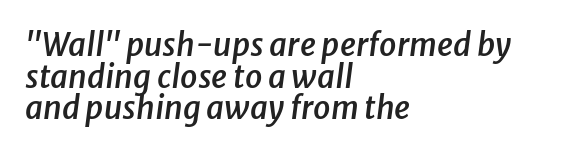
Q: Is the text bold? A: Semi-bold.
Q: Is the text italic (slanted)? A: Yes, it leans right by about 8 degrees.
Q: Is the text underlined? A: No.
Q: How is the paragraph aligned? A: Left-aligned.
Q: Is the spacing between letters normal or unusually wide? A: Normal.
Q: Is the spacing between lines tight, normal or loose? A: Tight.
Q: Width (condensed, normal, or wide)? A: Normal.
Q: Stroke contrast? A: Low.
Q: x-height? A: Medium.
Q: Monospaced? A: No.
